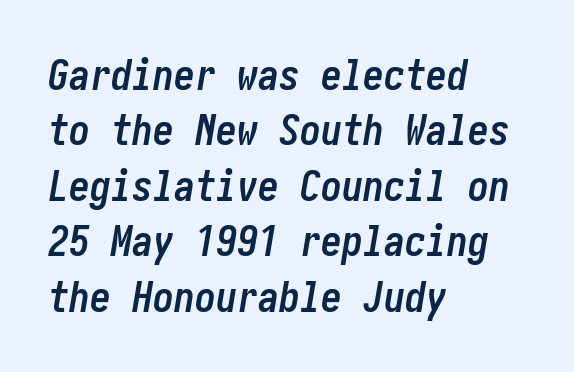
{"italic": "yes", "lean": "right", "slant_degrees": 10, "bold": "yes", "weight": "semibold", "width": "condensed", "stroke_contrast": "low", "x_height": "medium", "underline": "no", "align": "left", "line_spacing": "normal", "line_spacing_ratio": 1.32, "letter_spacing": "normal", "letter_spacing_em": 0.0, "glyph_px": 42}
